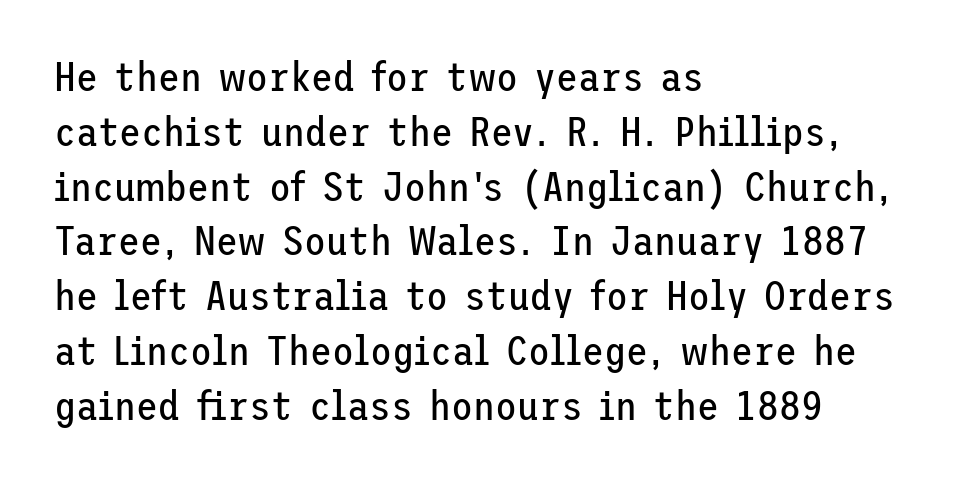
Q: Is the text bold? A: No.
Q: Is the text italic (slanted)? A: No, it is upright.
Q: Is the typeface a serif or a sans-serif typeface? A: Sans-serif.
Q: Is the text underlined? A: No.
Q: How is the paragraph aligned? A: Left-aligned.
Q: Is the spacing between letters normal or unusually wide? A: Normal.
Q: Is the spacing between lines tight, normal or loose? A: Normal.
Q: Width (condensed, normal, or wide)? A: Normal.
Q: Stroke contrast? A: Low.
Q: x-height? A: Medium.
